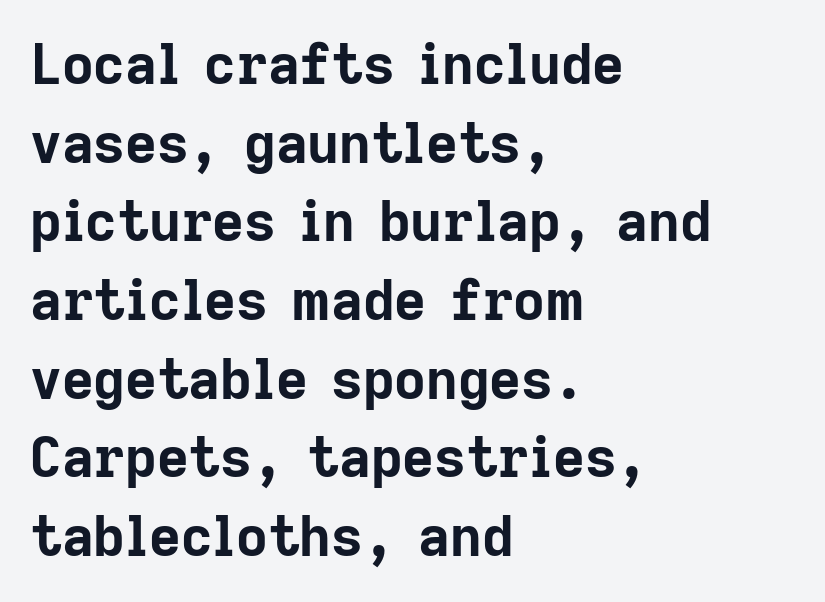
The image shows 55 px bold sans-serif type, upright; set left-aligned, normal line spacing (1.43x), normal letter spacing, not underlined; low stroke contrast and a medium x-height.
